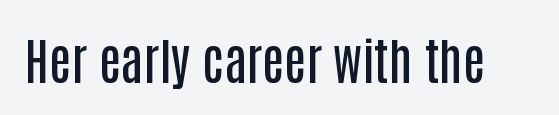
Q: Is the text bold? A: Semi-bold.
Q: Is the text italic (slanted)? A: No, it is upright.
Q: Is the typeface a serif or a sans-serif typeface? A: Sans-serif.
Q: Is the text underlined? A: No.
Q: Is the spacing between letters normal or unusually wide? A: Normal.
Q: Width (condensed, normal, or wide)? A: Condensed.
Q: Stroke contrast? A: Low.
Q: x-height? A: Large.
Q: Monospaced? A: No.
